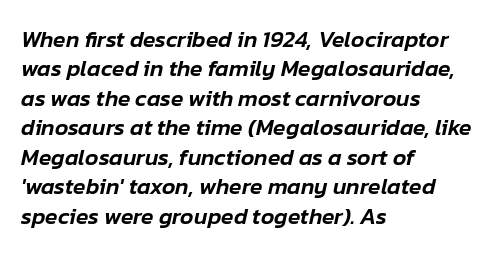
Q: Is the text italic (slanted)? A: Yes, it leans right by about 12 degrees.
Q: Is the text underlined? A: No.
Q: How is the paragraph aligned? A: Left-aligned.
Q: Is the spacing between letters normal or unusually wide? A: Normal.
Q: Is the spacing between lines tight, normal or loose? A: Normal.
